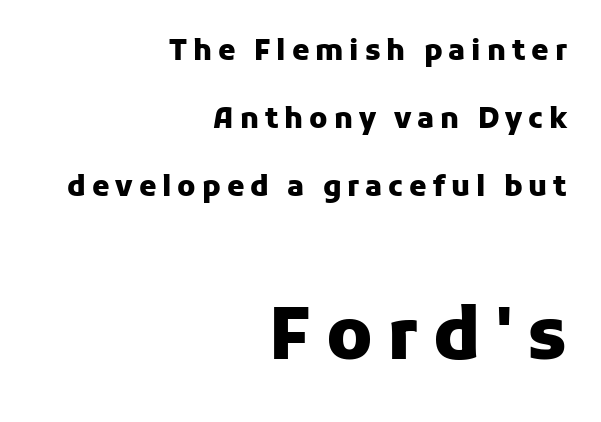
Tracking value appears strongly positive — letters spread wide. The space directly below the letters is spotless. The leading is generous, giving the passage an open texture. These lines are rendered in a variable-pitch font. The text block is weighted toward the right margin, trailing off unevenly leftward. Every letter is thick-stroked: bold, no question.
